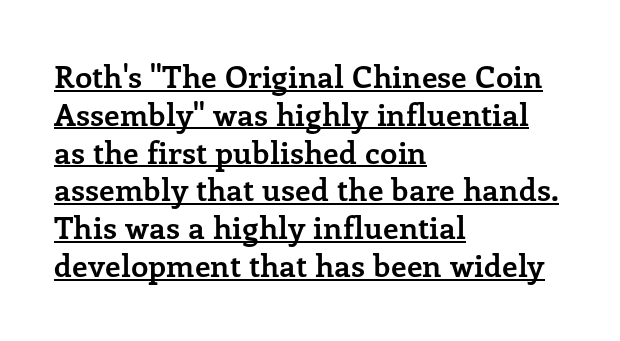
Q: Is the text bold? A: Yes.
Q: Is the text italic (slanted)? A: No, it is upright.
Q: Is the typeface a serif or a sans-serif typeface? A: Serif.
Q: Is the text underlined? A: Yes.
Q: How is the paragraph aligned? A: Left-aligned.
Q: Is the spacing between letters normal or unusually wide? A: Normal.
Q: Width (condensed, normal, or wide)? A: Normal.
Q: Stroke contrast? A: Low.
Q: x-height? A: Medium.
Q: Monospaced? A: No.
